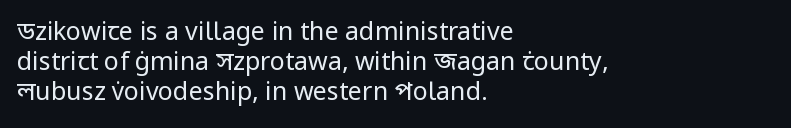
The image shows 25 px text type, upright; set left-aligned, line spacing 1.2x, normal letter spacing, not underlined.
